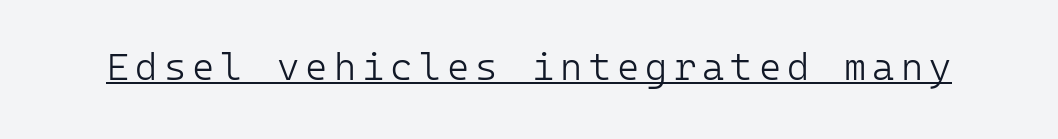
The image shows 38 px light sans-serif type, upright, monospaced; set underlined; low stroke contrast and a medium x-height.
